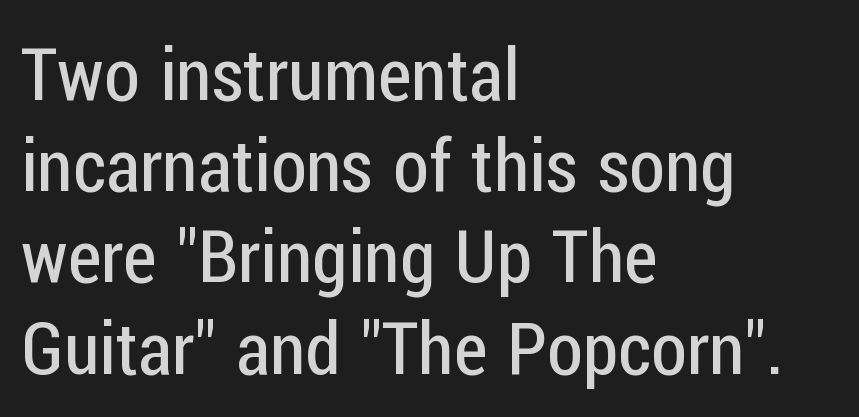
Q: Is the text bold? A: No.
Q: Is the text italic (slanted)? A: No, it is upright.
Q: Is the typeface a serif or a sans-serif typeface? A: Sans-serif.
Q: Is the text underlined? A: No.
Q: How is the paragraph aligned? A: Left-aligned.
Q: Is the spacing between letters normal or unusually wide? A: Normal.
Q: Is the spacing between lines tight, normal or loose? A: Normal.
Q: Width (condensed, normal, or wide)? A: Condensed.
Q: Stroke contrast? A: Low.
Q: x-height? A: Medium.
Q: Monospaced? A: No.
